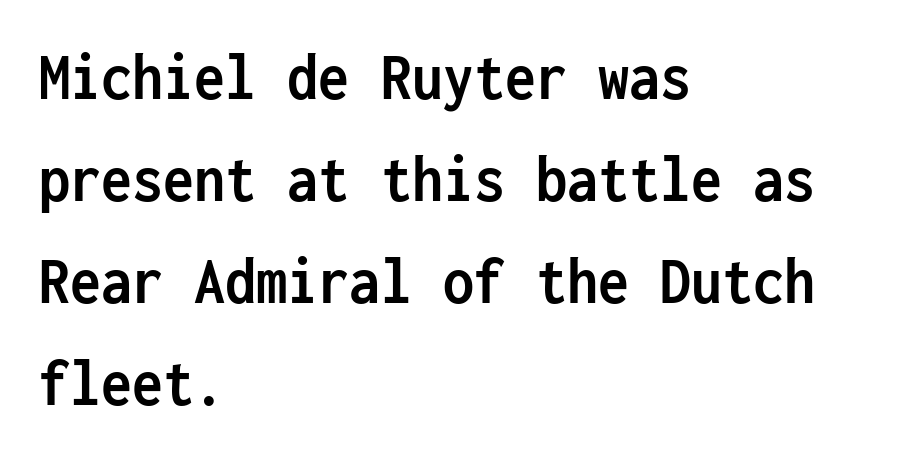
Q: Is the text bold? A: Yes.
Q: Is the text italic (slanted)? A: No, it is upright.
Q: Is the typeface a serif or a sans-serif typeface? A: Sans-serif.
Q: Is the text underlined? A: No.
Q: How is the paragraph aligned? A: Left-aligned.
Q: Is the spacing between letters normal or unusually wide? A: Normal.
Q: Is the spacing between lines tight, normal or loose? A: Normal.
Q: Width (condensed, normal, or wide)? A: Condensed.
Q: Stroke contrast? A: Low.
Q: x-height? A: Medium.
Q: Monospaced? A: Yes.
